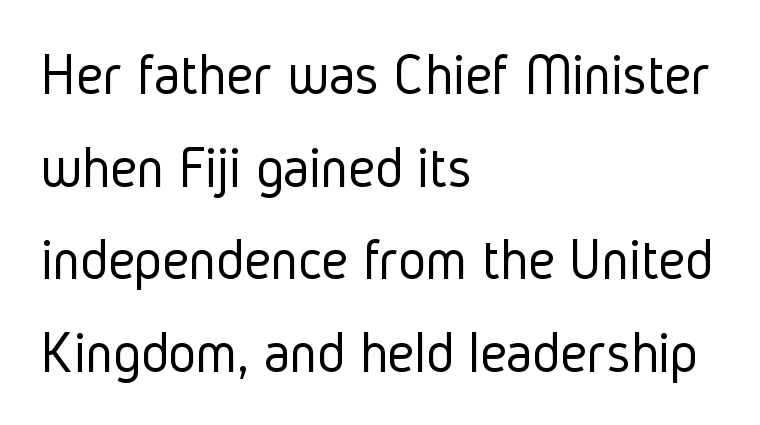
The image shows 59 px light, condensed sans-serif type, upright; set left-aligned, normal line spacing (1.57x), normal letter spacing, not underlined; low stroke contrast and a medium x-height.
